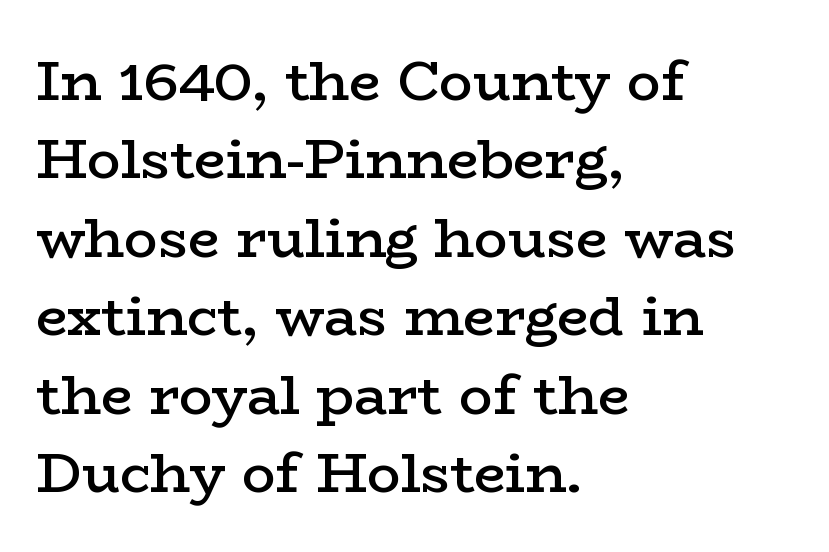
{"serif": "yes", "italic": "no", "bold": "semi", "weight": "semibold", "width": "wide", "stroke_contrast": "low", "x_height": "medium", "monospaced": "no", "underline": "no", "align": "left", "line_spacing": "normal", "line_spacing_ratio": 1.4, "letter_spacing": "normal", "letter_spacing_em": 0.0, "glyph_px": 56}
